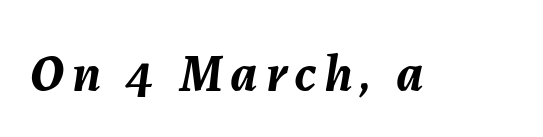
The image shows 53 px semibold type, italic (leaning right); set not underlined; medium stroke contrast and a medium x-height.
